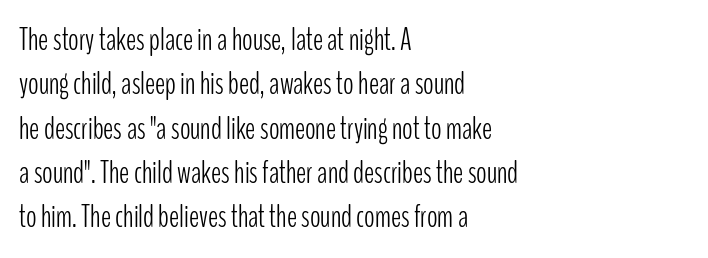
The image shows 31 px light, condensed sans-serif type, upright; set left-aligned, normal line spacing (1.43x), normal letter spacing, not underlined; low stroke contrast and a medium x-height.
